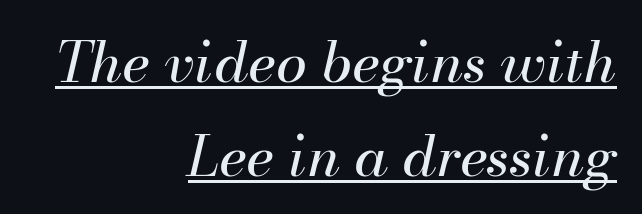
The image shows 56 px regular-weight type, italic (leaning right); set right-aligned, normal line spacing (1.67x), normal letter spacing, underlined; medium stroke contrast and a small x-height.
